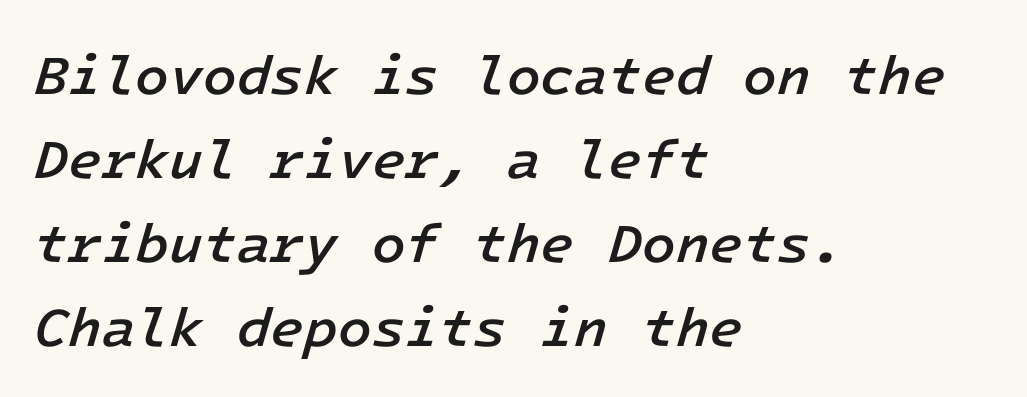
How heavy is the stroke? Medium-heavy — a semibold, shy of bold. Style check: oblique. The letters march in equal steps, a hallmark of fixed-pitch type. A bare baseline throughout the passage. The space between consecutive lines is moderate. Caption: multi-line text, flush left, ragged right.
